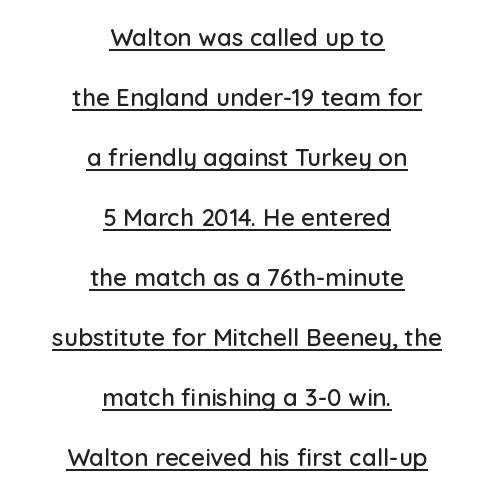
{"italic": "no", "underline": "yes", "align": "center", "line_spacing": "loose", "line_spacing_ratio": 2.5, "letter_spacing": "normal", "letter_spacing_em": 0.0, "glyph_px": 24}
